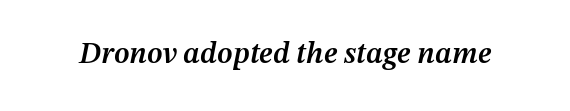
The rendering uses natural spacing where letterforms have individual widths. The passage shown has conventional tracking throughout. A fair bit of extra ink — the face is semibold, not bold. Would a proofreader flag this as italicized? Yes. Underlining? Definitely not there.
